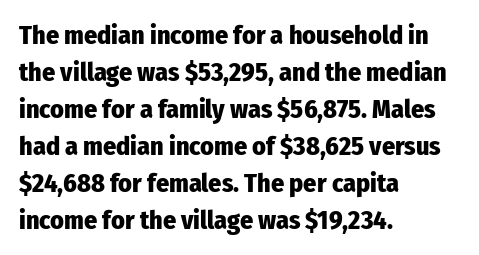
{"italic": "no", "bold": "yes", "underline": "no", "align": "left", "line_spacing": "normal", "line_spacing_ratio": 1.42, "letter_spacing": "normal", "letter_spacing_em": 0.0, "glyph_px": 26}
